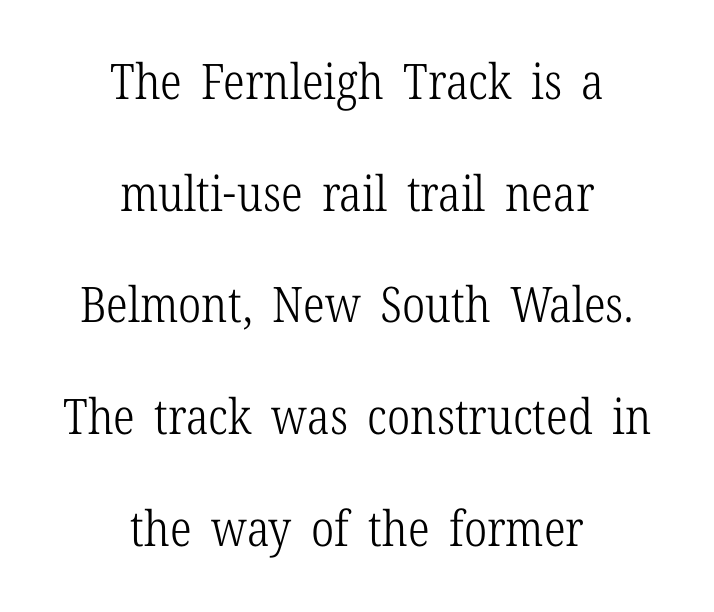
Q: Is the text bold? A: No.
Q: Is the text italic (slanted)? A: No, it is upright.
Q: Is the typeface a serif or a sans-serif typeface? A: Serif.
Q: Is the text underlined? A: No.
Q: How is the paragraph aligned? A: Centered.
Q: Is the spacing between letters normal or unusually wide? A: Normal.
Q: Is the spacing between lines tight, normal or loose? A: Loose.
Q: Width (condensed, normal, or wide)? A: Condensed.
Q: Stroke contrast? A: Low.
Q: x-height? A: Medium.
Q: Monospaced? A: No.
